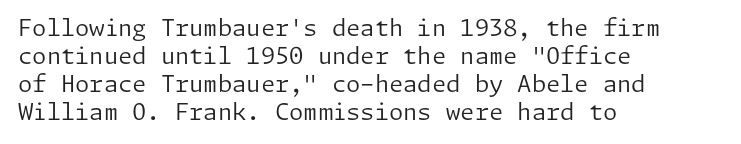
Q: Is the text bold? A: No.
Q: Is the text italic (slanted)? A: No, it is upright.
Q: Is the text underlined? A: No.
Q: How is the paragraph aligned? A: Left-aligned.
Q: Is the spacing between letters normal or unusually wide? A: Normal.
